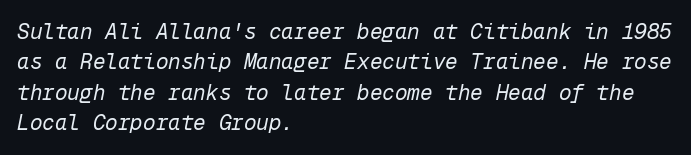
The image shows 21 px text type, italic (leaning right); set left-aligned, normal line spacing (1.45x), normal letter spacing, not underlined.
